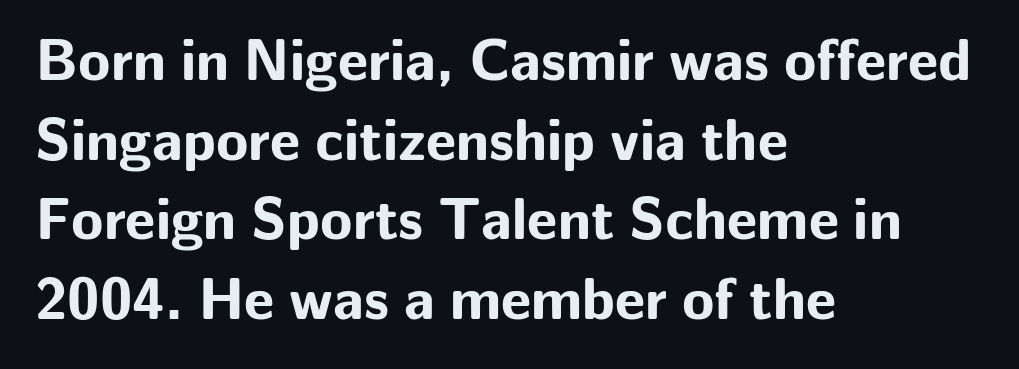
{"serif": "no", "italic": "no", "bold": "yes", "weight": "bold", "width": "normal", "stroke_contrast": "low", "x_height": "medium", "monospaced": "no", "underline": "no", "align": "left", "line_spacing": "normal", "line_spacing_ratio": 1.35, "letter_spacing": "normal", "letter_spacing_em": 0.0, "glyph_px": 59}
